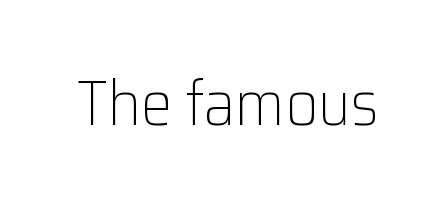
The image shows 63 px light sans-serif type, upright; set normal letter spacing, not underlined; low stroke contrast and a medium x-height.
